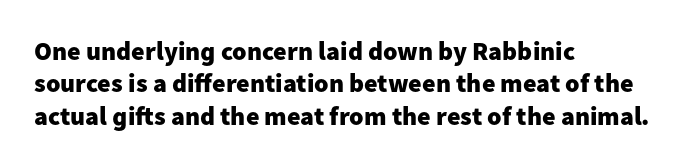
Interline gaps are of average width in this sample. Words float on clear page, feet unadorned. Weight check: bold — yes, fully. These lines were composed using upright roman letters.
